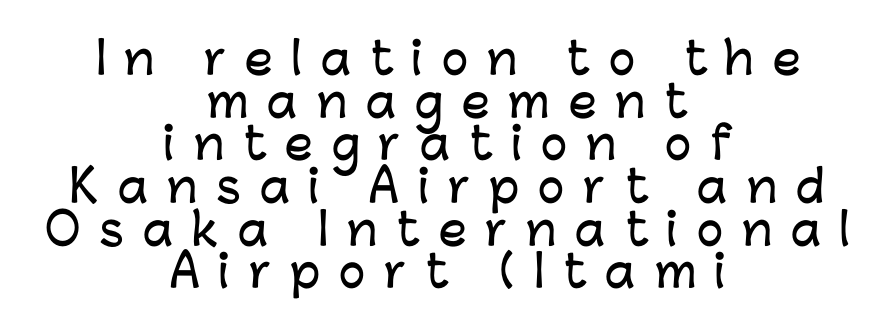
Q: Is the text italic (slanted)? A: No, it is upright.
Q: Is the typeface a serif or a sans-serif typeface? A: Sans-serif.
Q: Is the text underlined? A: No.
Q: How is the paragraph aligned? A: Centered.
Q: Is the spacing between letters normal or unusually wide? A: Unusually wide.
Q: Is the spacing between lines tight, normal or loose? A: Tight.
Q: Width (condensed, normal, or wide)? A: Normal.
Q: Stroke contrast? A: Low.
Q: x-height? A: Medium.
Q: Monospaced? A: No.
